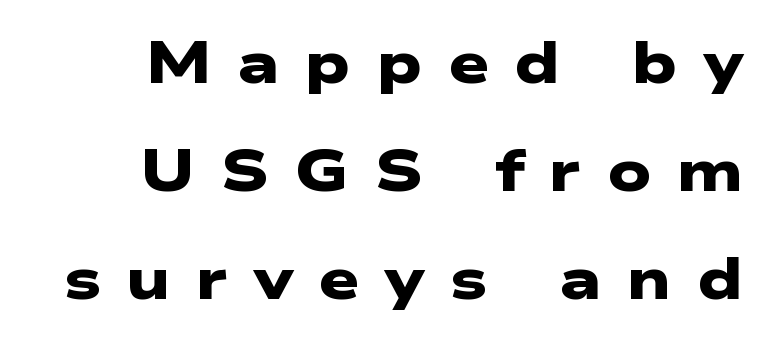
Q: Is the text bold? A: Yes.
Q: Is the typeface a serif or a sans-serif typeface? A: Sans-serif.
Q: Is the text underlined? A: No.
Q: How is the paragraph aligned? A: Right-aligned.
Q: Is the spacing between letters normal or unusually wide? A: Unusually wide.
Q: Width (condensed, normal, or wide)? A: Wide.
Q: Stroke contrast? A: Low.
Q: x-height? A: Medium.
Q: Monospaced? A: No.
